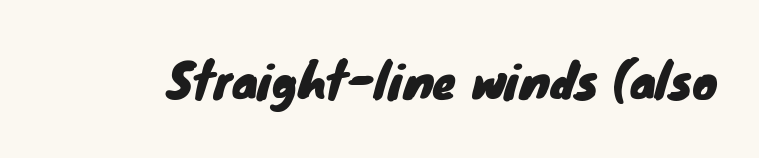
The specimen omits any rule beneath the text block's lines. These lines are composed in type without serifs. Standard letterfit; no display-style spreading of the glyphs. These lines are rendered in a variable-pitch font.
